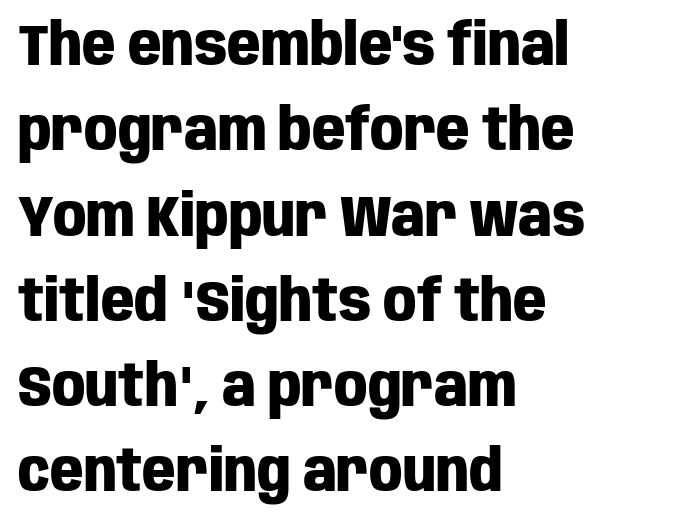
{"serif": "no", "italic": "no", "bold": "yes", "weight": "heavy", "width": "condensed", "stroke_contrast": "low", "x_height": "large", "monospaced": "no", "underline": "no", "align": "left", "line_spacing": "normal", "line_spacing_ratio": 1.47, "letter_spacing": "normal", "letter_spacing_em": 0.0, "glyph_px": 58}
